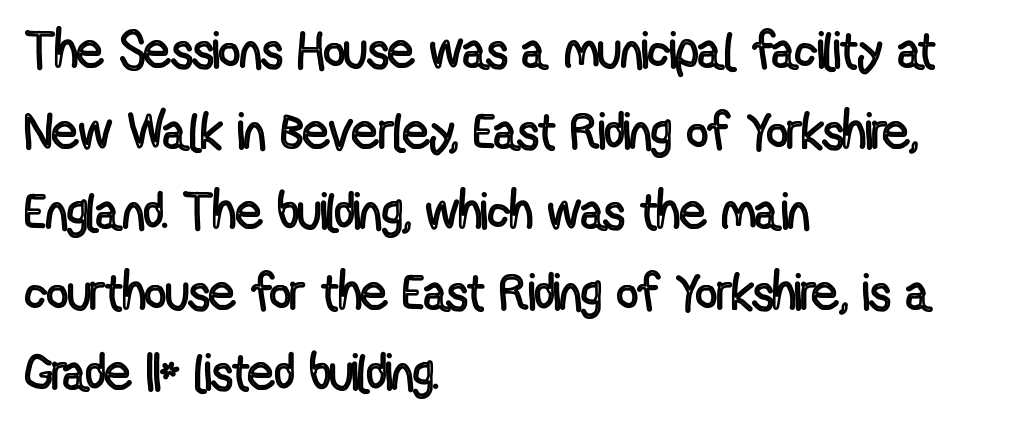
The image shows 52 px condensed type, upright; set left-aligned, normal line spacing (1.55x), normal letter spacing, not underlined; a medium x-height.
